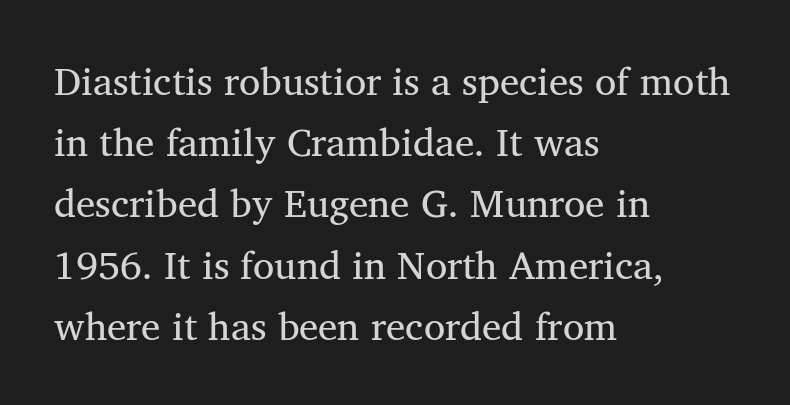
The image shows 39 px regular-weight serif type; set left-aligned, normal line spacing (1.57x), normal letter spacing, not underlined; medium stroke contrast and a medium x-height.
